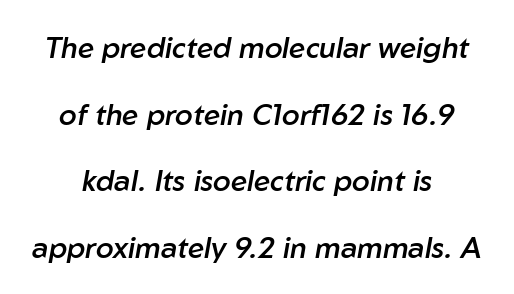
{"italic": "yes", "lean": "right", "slant_degrees": 10, "bold": "semi", "weight": "semibold", "width": "normal", "stroke_contrast": "low", "x_height": "medium", "monospaced": "no", "underline": "no", "align": "center", "line_spacing": "loose", "line_spacing_ratio": 2.3, "letter_spacing": "normal", "letter_spacing_em": 0.0, "glyph_px": 29}
